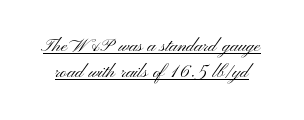
The image shows 23 px text type; set tight line spacing (1.12x), normal letter spacing, underlined.
